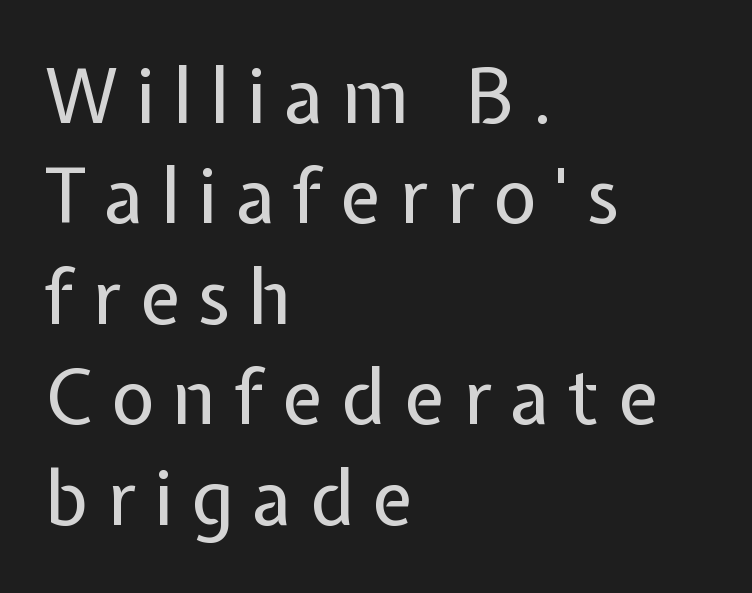
The weight would be labelled regular, book, light, or lighter still. The passage shown has open, widely tracked lettering throughout. The compositor pushed each line to the left boundary. Normally led — the rows are evenly, conventionally spaced.
